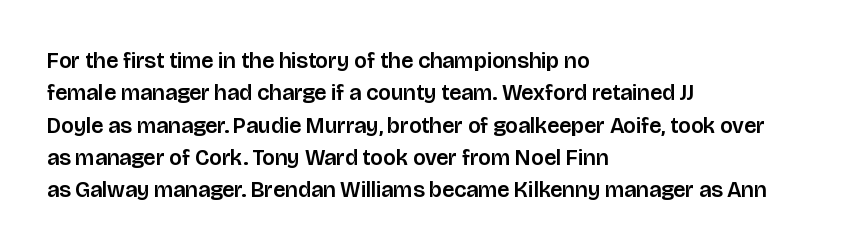
Q: Is the text italic (slanted)? A: No, it is upright.
Q: Is the text underlined? A: No.
Q: How is the paragraph aligned? A: Left-aligned.
Q: Is the spacing between letters normal or unusually wide? A: Normal.
Q: Is the spacing between lines tight, normal or loose? A: Normal.
